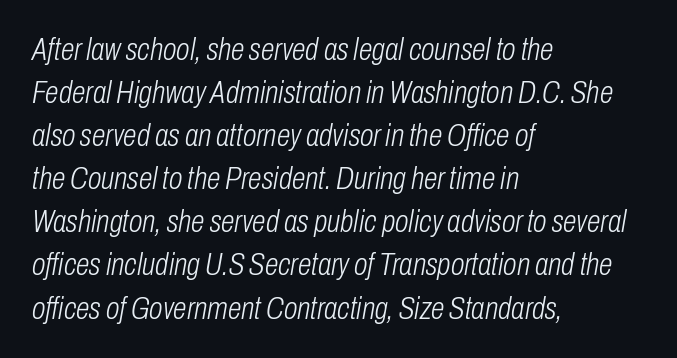
Q: Is the text bold? A: No.
Q: Is the text italic (slanted)? A: Yes, it leans right by about 10 degrees.
Q: Is the text underlined? A: No.
Q: How is the paragraph aligned? A: Left-aligned.
Q: Is the spacing between letters normal or unusually wide? A: Normal.
Q: Is the spacing between lines tight, normal or loose? A: Normal.
Q: Width (condensed, normal, or wide)? A: Condensed.
Q: Stroke contrast? A: Low.
Q: x-height? A: Medium.
Q: Monospaced? A: No.
